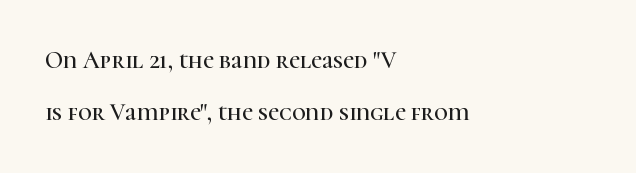
Q: Is the text italic (slanted)? A: No, it is upright.
Q: Is the text underlined? A: No.
Q: How is the paragraph aligned? A: Left-aligned.
Q: Is the spacing between letters normal or unusually wide? A: Normal.
Q: Is the spacing between lines tight, normal or loose? A: Loose.
